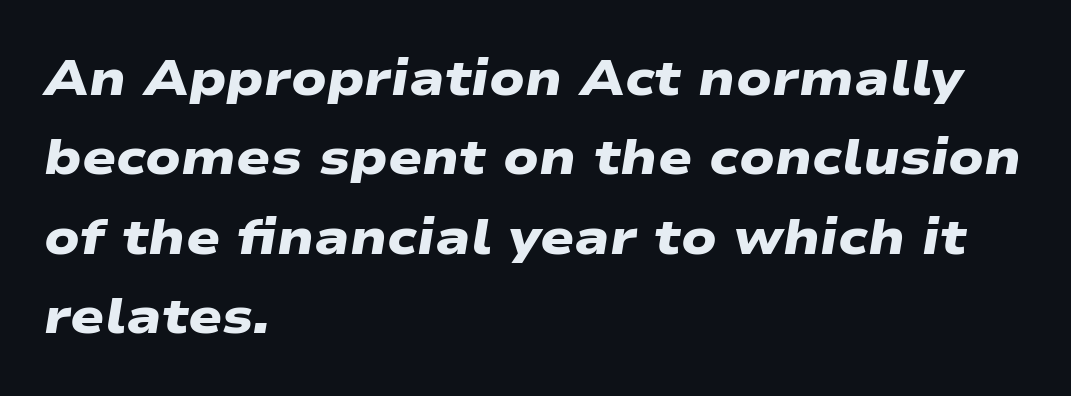
The image shows 50 px heavy, wide sans-serif type; set left-aligned, normal line spacing (1.59x), normal letter spacing, not underlined; low stroke contrast and a medium x-height.
